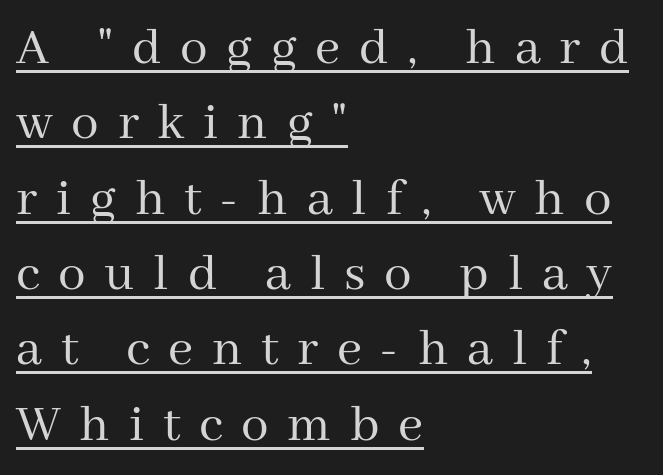
The image shows 55 px regular-weight serif type, upright; set left-aligned, normal line spacing (1.37x), unusually wide letter spacing (+0.34 em), underlined; medium stroke contrast and a medium x-height.
